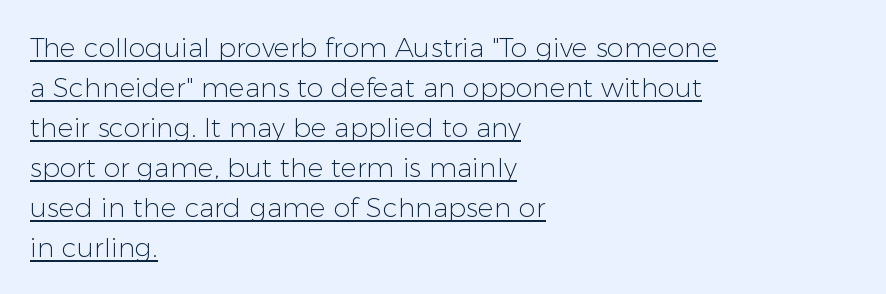
{"italic": "no", "bold": "no", "underline": "yes", "align": "left", "line_spacing": "normal", "line_spacing_ratio": 1.48, "letter_spacing": "normal", "letter_spacing_em": 0.0, "glyph_px": 27}
